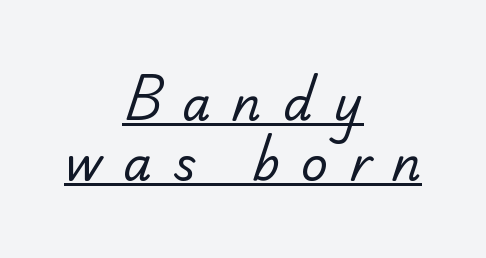
Q: Is the text bold? A: No.
Q: Is the typeface a serif or a sans-serif typeface? A: Serif.
Q: Is the text underlined? A: Yes.
Q: How is the paragraph aligned? A: Centered.
Q: Is the spacing between letters normal or unusually wide? A: Unusually wide.
Q: Is the spacing between lines tight, normal or loose? A: Normal.
Q: Width (condensed, normal, or wide)? A: Normal.
Q: Stroke contrast? A: Low.
Q: x-height? A: Small.
Q: Monospaced? A: No.
